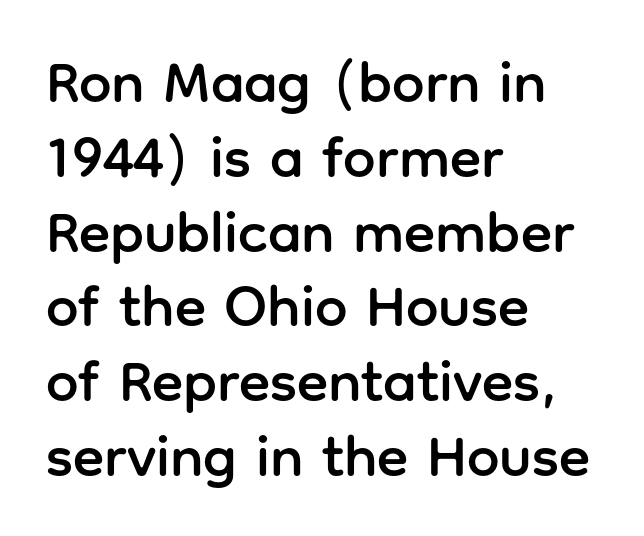
{"serif": "no", "italic": "no", "width": "normal", "stroke_contrast": "low", "x_height": "medium", "monospaced": "no", "underline": "no", "align": "left", "line_spacing": "normal", "line_spacing_ratio": 1.29, "letter_spacing": "normal", "letter_spacing_em": 0.0, "glyph_px": 58}
